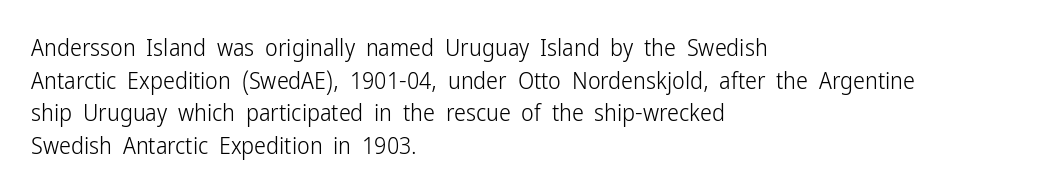
{"italic": "no", "bold": "no", "underline": "no", "align": "left", "line_spacing": "normal", "line_spacing_ratio": 1.36, "letter_spacing": "normal", "letter_spacing_em": 0.0, "glyph_px": 24}
